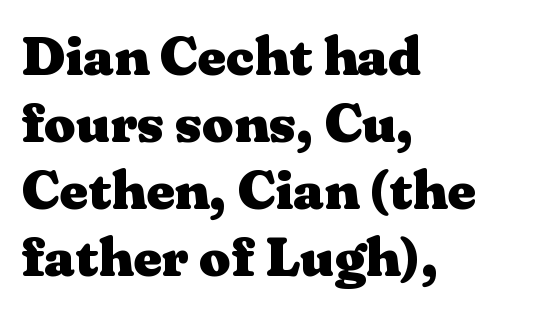
Q: Is the text bold? A: Yes.
Q: Is the text italic (slanted)? A: No, it is upright.
Q: Is the typeface a serif or a sans-serif typeface? A: Serif.
Q: Is the text underlined? A: No.
Q: How is the paragraph aligned? A: Left-aligned.
Q: Is the spacing between letters normal or unusually wide? A: Normal.
Q: Width (condensed, normal, or wide)? A: Wide.
Q: Stroke contrast? A: Medium.
Q: x-height? A: Medium.
Q: Monospaced? A: No.
